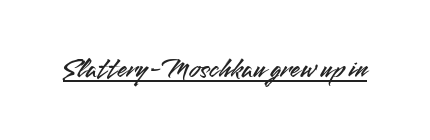
Spacing between characters is what you'd get straight out of the box. You could not count columns in this text — the font is proportionally spaced. Check where the strokes stop: nothing finishes them off — pure sans. Decoration check: the copy is underlined.
